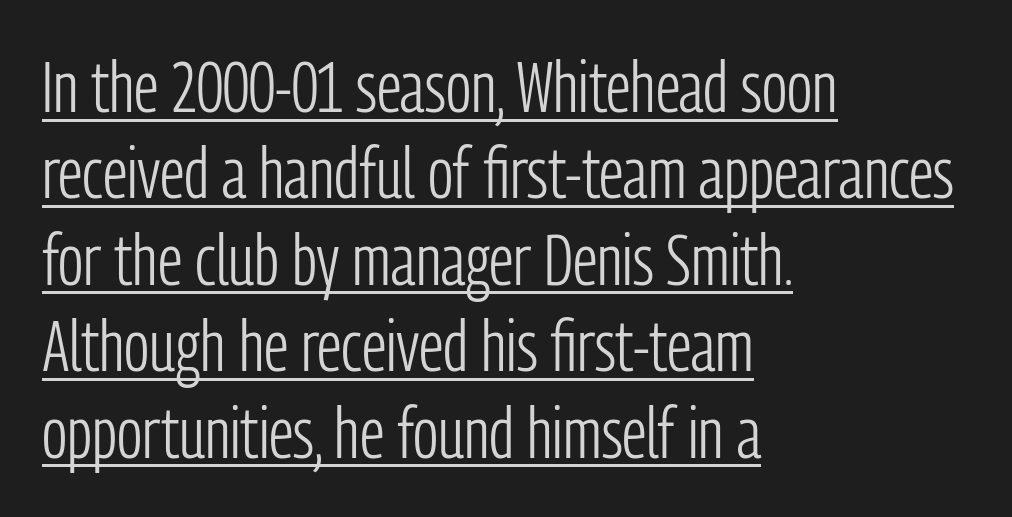
{"serif": "no", "italic": "no", "bold": "no", "weight": "light", "width": "condensed", "stroke_contrast": "low", "x_height": "medium", "monospaced": "no", "underline": "yes", "align": "left", "line_spacing_ratio": 1.2, "letter_spacing": "normal", "letter_spacing_em": 0.0, "glyph_px": 72}
